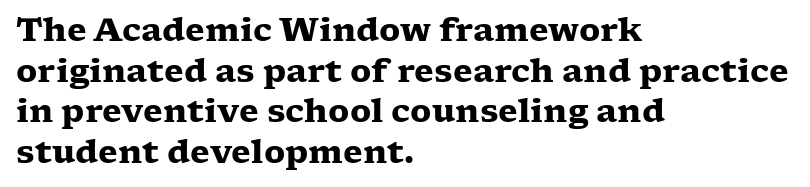
Q: Is the text bold? A: Yes.
Q: Is the text italic (slanted)? A: No, it is upright.
Q: Is the typeface a serif or a sans-serif typeface? A: Serif.
Q: Is the text underlined? A: No.
Q: How is the paragraph aligned? A: Left-aligned.
Q: Is the spacing between letters normal or unusually wide? A: Normal.
Q: Is the spacing between lines tight, normal or loose? A: Normal.
Q: Width (condensed, normal, or wide)? A: Wide.
Q: Stroke contrast? A: Low.
Q: x-height? A: Medium.
Q: Monospaced? A: No.
